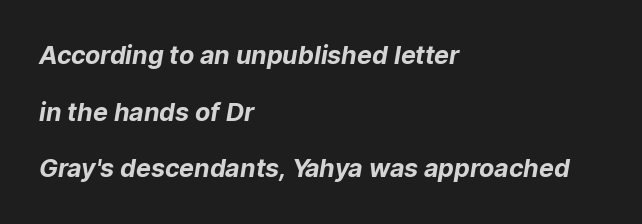
{"bold": "yes", "underline": "no", "align": "left", "line_spacing": "loose", "line_spacing_ratio": 2.27, "letter_spacing": "normal", "letter_spacing_em": 0.0, "glyph_px": 25}
